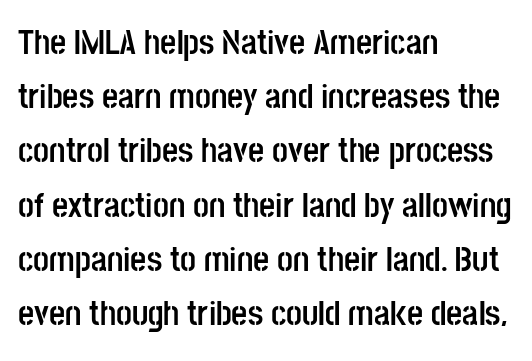
Bold? Absolutely — the strokes are thick and heavy. The letters stand upright; this is a roman face. Observe the ordinary spacing: letters are neighbours, not strangers. The passage shown is not underscored anywhere. How would I describe the line gaps? Plain and ordinary.
